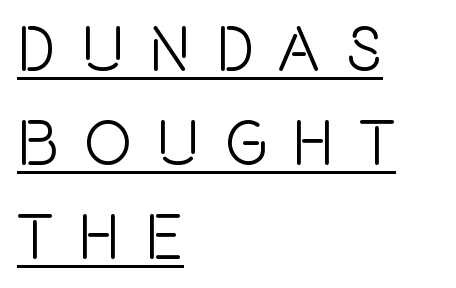
{"serif": "no", "italic": "no", "width": "condensed", "x_height": "large", "monospaced": "no", "underline": "yes", "align": "left", "line_spacing": "normal", "line_spacing_ratio": 1.47, "letter_spacing": "wide", "letter_spacing_em": 0.38, "glyph_px": 64}
